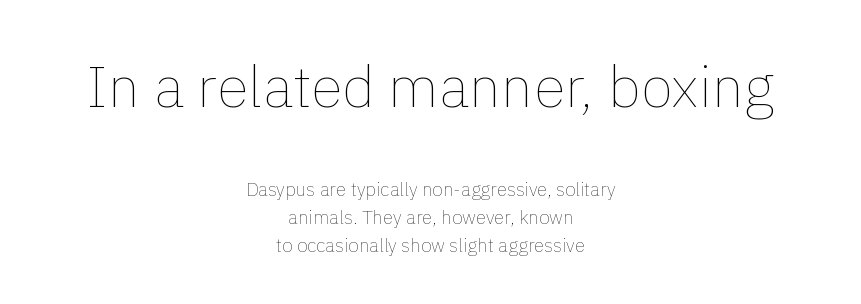
Q: Is the text bold? A: No.
Q: Is the text italic (slanted)? A: No, it is upright.
Q: Is the text underlined? A: No.
Q: How is the paragraph aligned? A: Centered.
Q: Is the spacing between letters normal or unusually wide? A: Normal.
Q: Is the spacing between lines tight, normal or loose? A: Normal.
Q: Which block of text is set in a larger size, the first (top) or the second (bottom)? A: The first (top) one.
Q: Width (condensed, normal, or wide)? A: Normal.
Q: Stroke contrast? A: Low.
Q: x-height? A: Medium.
Q: Monospaced? A: No.
